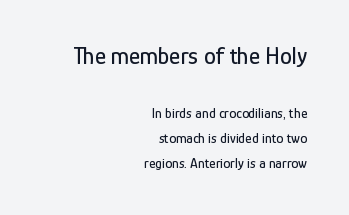
These lines are set flush right with a ragged left edge. The line texture is even and compact thanks to regular tracking. This rendering features lettering with no underline. Scale decreases going downward across the two blocks.
